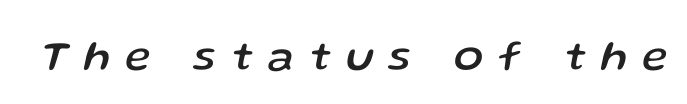
The image shows 43 px text type, italic (leaning right); set unusually wide letter spacing (+0.36 em), not underlined; low stroke contrast and a medium x-height.
